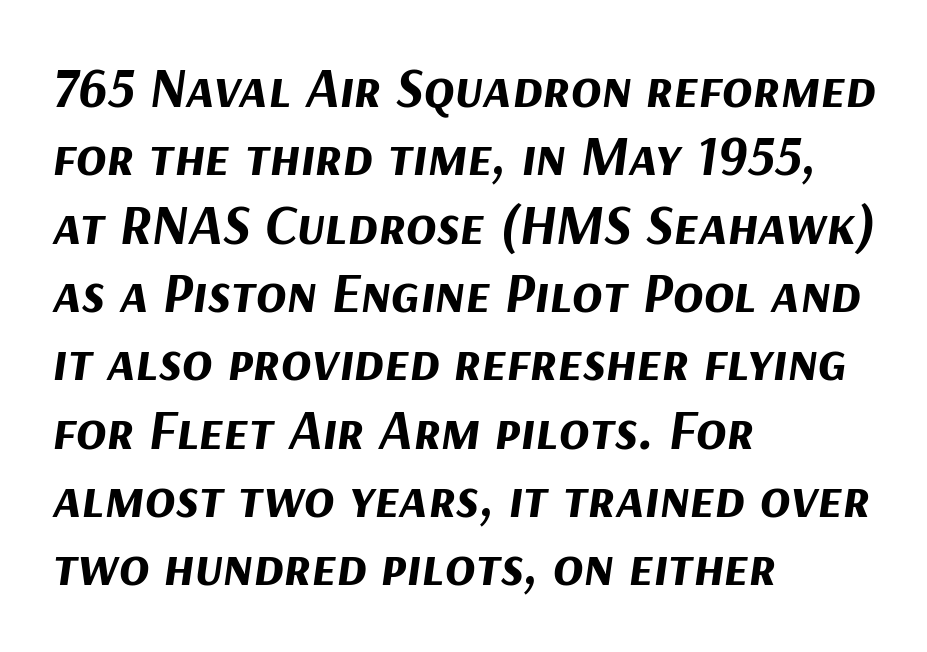
The image shows 56 px bold type, italic (leaning right); set left-aligned, line spacing 1.22x, normal letter spacing, not underlined; medium stroke contrast and a medium x-height.
